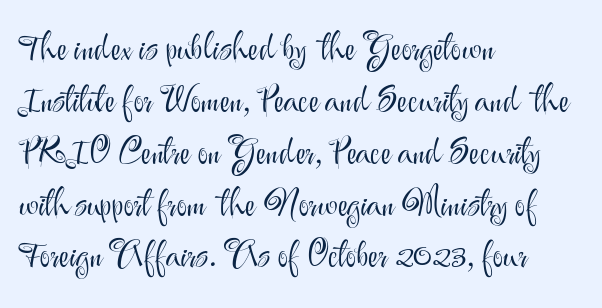
Q: Is the text bold? A: No.
Q: Is the typeface a serif or a sans-serif typeface? A: Sans-serif.
Q: Is the text underlined? A: No.
Q: How is the paragraph aligned? A: Left-aligned.
Q: Is the spacing between letters normal or unusually wide? A: Normal.
Q: Is the spacing between lines tight, normal or loose? A: Normal.
Q: Width (condensed, normal, or wide)? A: Normal.
Q: Stroke contrast? A: Medium.
Q: x-height? A: Small.
Q: Monospaced? A: No.
